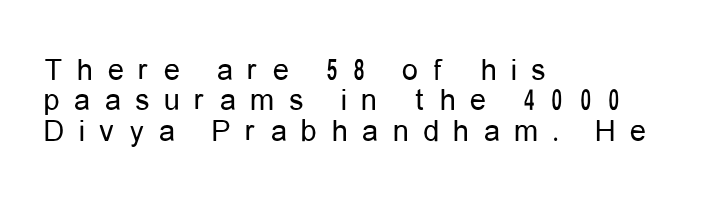
The image shows 32 px regular-weight, condensed sans-serif type, upright; set left-aligned, tight line spacing (0.95x), unusually wide letter spacing (+0.46 em), not underlined; low stroke contrast and a medium x-height.
